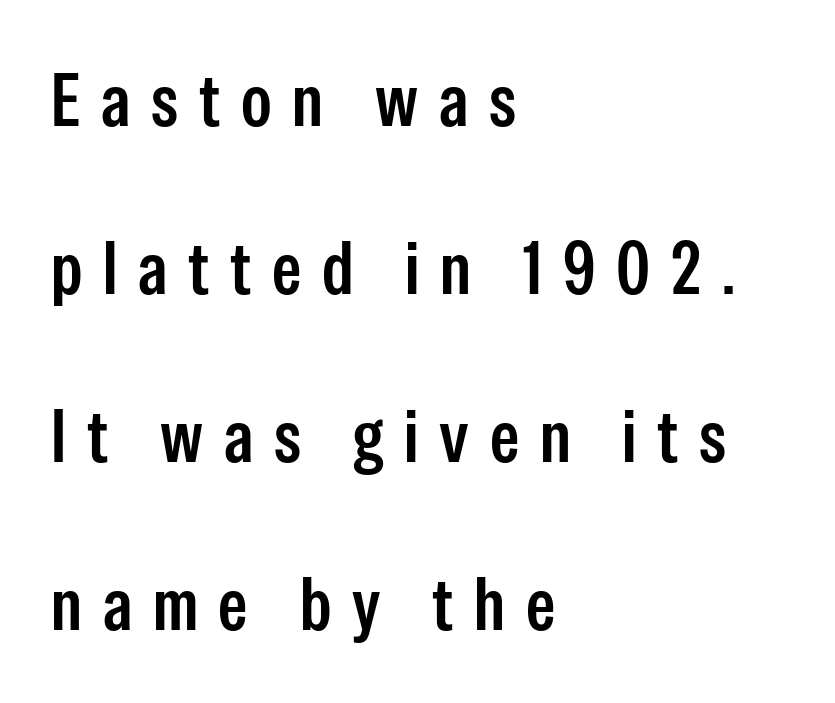
The image shows 74 px semibold, condensed sans-serif type, upright; set left-aligned, loose line spacing (2.27x), unusually wide letter spacing (+0.28 em), not underlined; low stroke contrast and a medium x-height.
